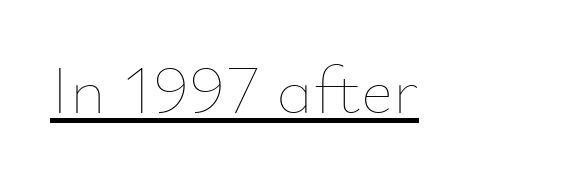
Q: Is the text bold? A: No.
Q: Is the text italic (slanted)? A: No, it is upright.
Q: Is the text underlined? A: Yes.
Q: Is the spacing between letters normal or unusually wide? A: Normal.
Q: Width (condensed, normal, or wide)? A: Normal.
Q: Stroke contrast? A: Low.
Q: x-height? A: Small.
Q: Monospaced? A: No.
